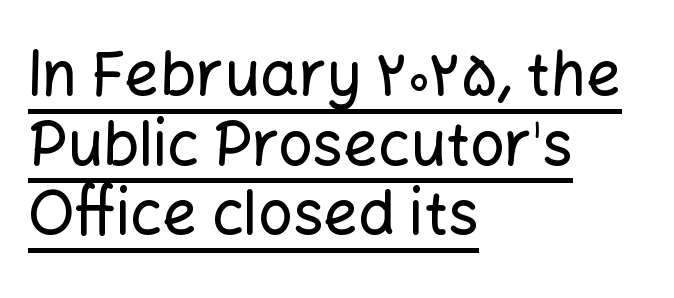
Q: Is the text italic (slanted)? A: No, it is upright.
Q: Is the typeface a serif or a sans-serif typeface? A: Sans-serif.
Q: Is the text underlined? A: Yes.
Q: How is the paragraph aligned? A: Left-aligned.
Q: Is the spacing between letters normal or unusually wide? A: Normal.
Q: Is the spacing between lines tight, normal or loose? A: Tight.
Q: Width (condensed, normal, or wide)? A: Normal.
Q: Stroke contrast? A: Low.
Q: x-height? A: Medium.
Q: Monospaced? A: No.
